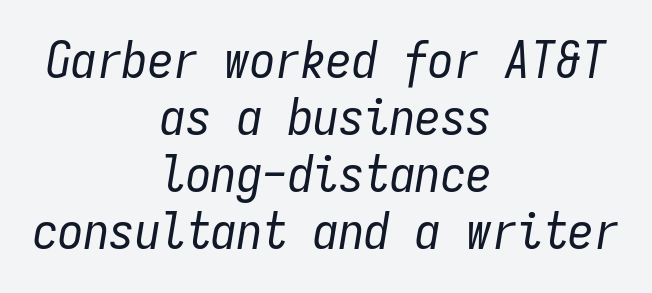
{"italic": "yes", "lean": "right", "slant_degrees": 9, "bold": "no", "weight": "regular", "width": "condensed", "stroke_contrast": "low", "x_height": "medium", "monospaced": "yes", "underline": "no", "align": "center", "line_spacing": "tight", "line_spacing_ratio": 1.12, "letter_spacing": "normal", "letter_spacing_em": 0.0, "glyph_px": 51}
